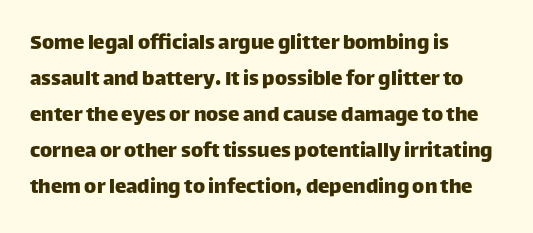
The passage shown has conventional tracking throughout. The axis of the letterforms is exactly vertical. In CSS terms this would be text-align: left. The area under the type is left untouched.
